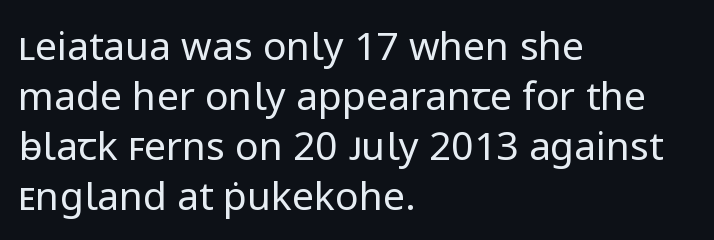
{"serif": "no", "italic": "no", "bold": "no", "weight": "regular", "width": "normal", "stroke_contrast": "low", "x_height": "medium", "monospaced": "no", "underline": "no", "align": "left", "line_spacing": "normal", "line_spacing_ratio": 1.28, "letter_spacing": "normal", "letter_spacing_em": 0.0, "glyph_px": 39}
